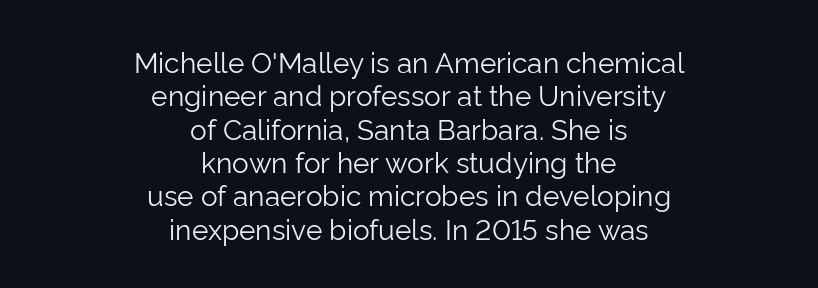
Q: Is the text bold? A: No.
Q: Is the text italic (slanted)? A: No, it is upright.
Q: Is the typeface a serif or a sans-serif typeface? A: Sans-serif.
Q: Is the text underlined? A: No.
Q: How is the paragraph aligned? A: Centered.
Q: Is the spacing between letters normal or unusually wide? A: Normal.
Q: Width (condensed, normal, or wide)? A: Normal.
Q: Stroke contrast? A: Low.
Q: x-height? A: Medium.
Q: Monospaced? A: No.
